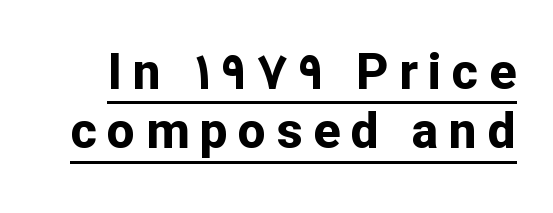
The image shows 50 px bold sans-serif type, upright; set line spacing 1.19x, unusually wide letter spacing (+0.21 em), underlined; low stroke contrast and a medium x-height.
